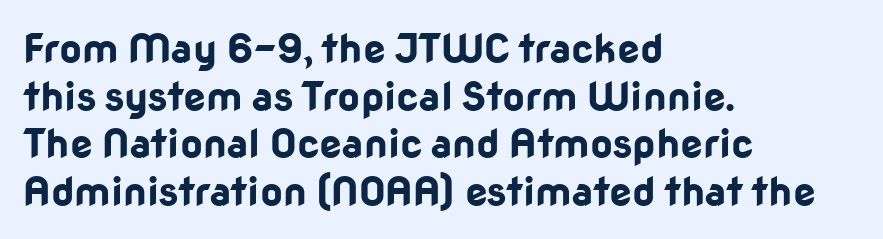
The image shows 40 px bold sans-serif type, upright; set left-aligned, line spacing 1.19x, normal letter spacing, not underlined; low stroke contrast and a medium x-height.
